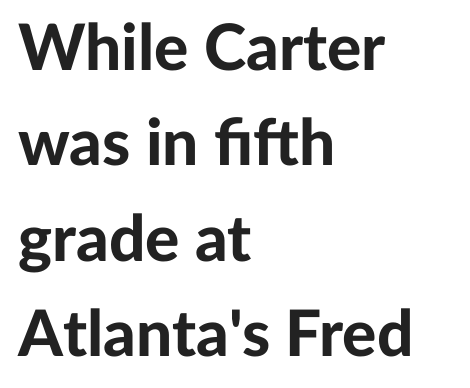
Q: Is the text bold? A: Yes.
Q: Is the text italic (slanted)? A: No, it is upright.
Q: Is the typeface a serif or a sans-serif typeface? A: Sans-serif.
Q: Is the text underlined? A: No.
Q: How is the paragraph aligned? A: Left-aligned.
Q: Is the spacing between letters normal or unusually wide? A: Normal.
Q: Is the spacing between lines tight, normal or loose? A: Normal.
Q: Width (condensed, normal, or wide)? A: Normal.
Q: Stroke contrast? A: Low.
Q: x-height? A: Medium.
Q: Monospaced? A: No.
